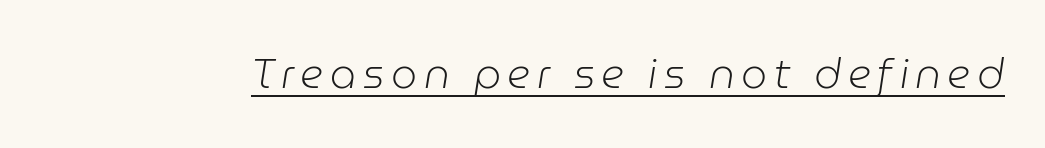
The image shows 41 px light type, italic (leaning right); set underlined; low stroke contrast and a medium x-height.
